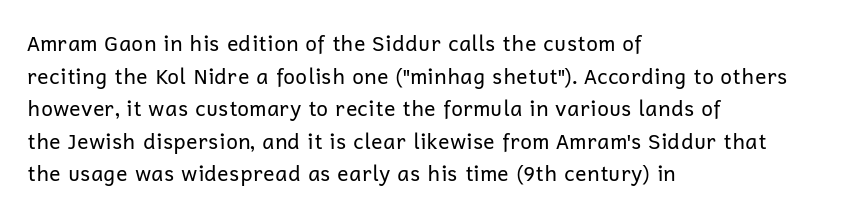
{"italic": "no", "bold": "no", "underline": "no", "align": "left", "line_spacing": "normal", "line_spacing_ratio": 1.55, "letter_spacing": "normal", "letter_spacing_em": 0.0, "glyph_px": 21}
